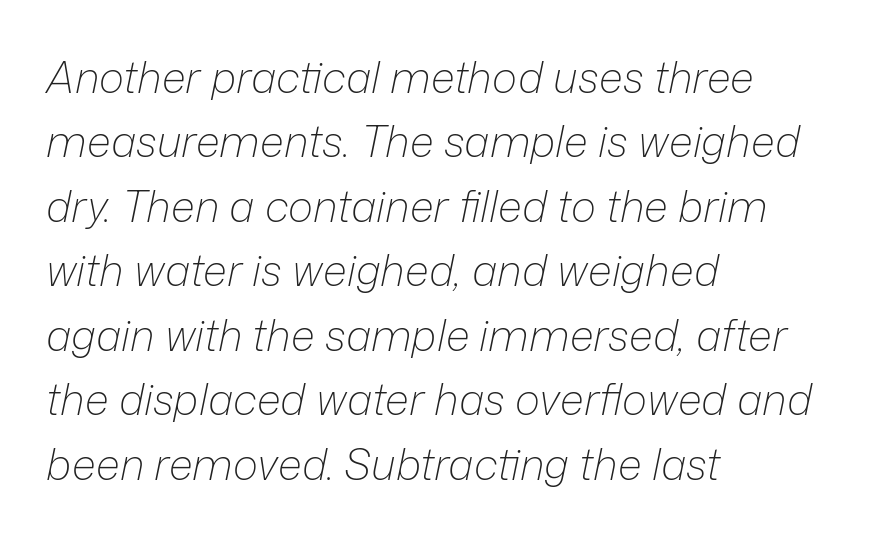
{"italic": "yes", "lean": "right", "slant_degrees": 12, "bold": "no", "weight": "light", "width": "normal", "stroke_contrast": "low", "x_height": "medium", "monospaced": "no", "underline": "no", "align": "left", "line_spacing": "normal", "line_spacing_ratio": 1.5, "letter_spacing": "normal", "letter_spacing_em": 0.0, "glyph_px": 43}
